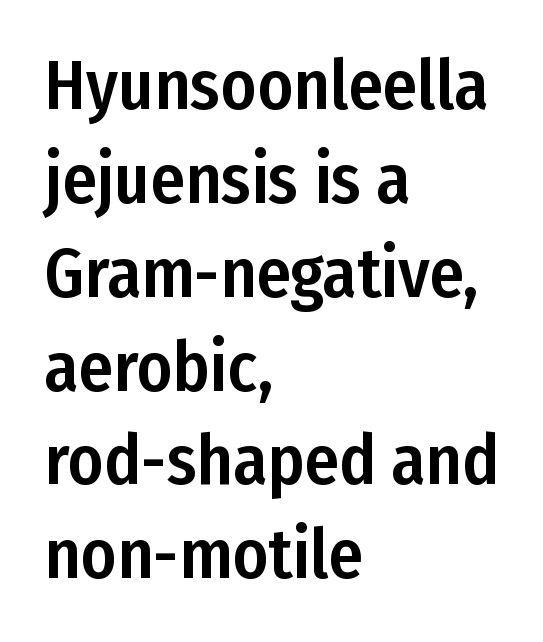
The block of text has a typical density, with ordinary space between rows. Quick note: underline off. The axis of the letterforms is exactly vertical. Where is the straight margin? On the left.
